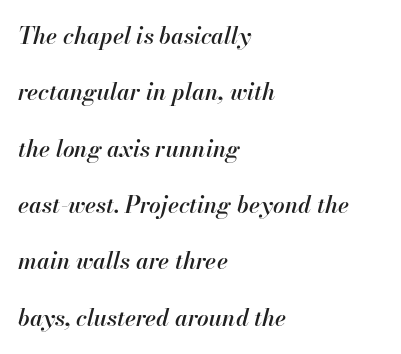
Q: Is the text bold? A: Semi-bold.
Q: Is the text italic (slanted)? A: Yes, it leans right by about 13 degrees.
Q: Is the text underlined? A: No.
Q: How is the paragraph aligned? A: Left-aligned.
Q: Is the spacing between letters normal or unusually wide? A: Normal.
Q: Is the spacing between lines tight, normal or loose? A: Loose.
